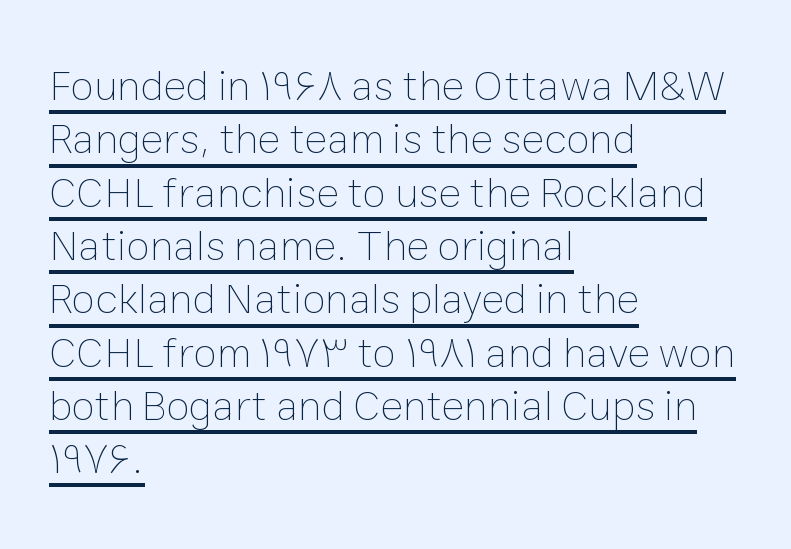
{"italic": "no", "bold": "no", "weight": "thin", "width": "normal", "stroke_contrast": "low", "x_height": "medium", "monospaced": "no", "underline": "yes", "align": "left", "line_spacing_ratio": 1.24, "letter_spacing": "normal", "letter_spacing_em": 0.0, "glyph_px": 43}
